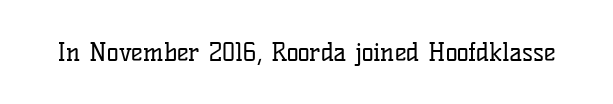
The rendering keeps characters at their native spacing. The font sits on the lighter half of the weight spectrum, regular included. Quick note: underline off. Is there any slant? The stems are plumb.
